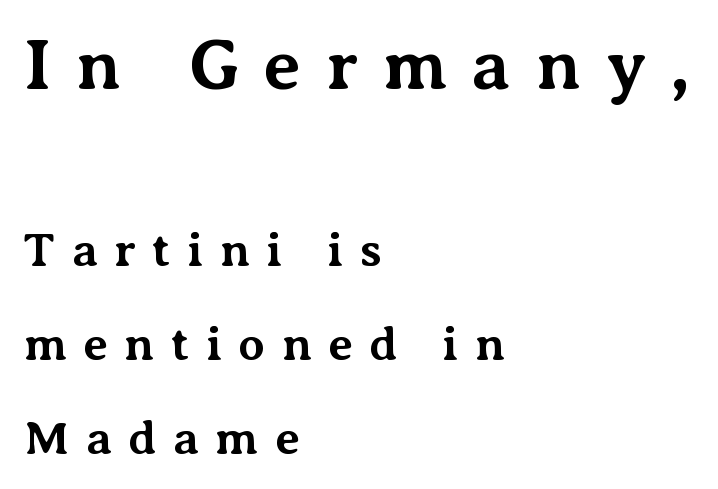
The image shows 72 px bold serif type, upright; set left-aligned, loose line spacing (1.96x), unusually wide letter spacing (+0.34 em), not underlined; the first (top) block is 1.5x larger; medium stroke contrast and a medium x-height.
